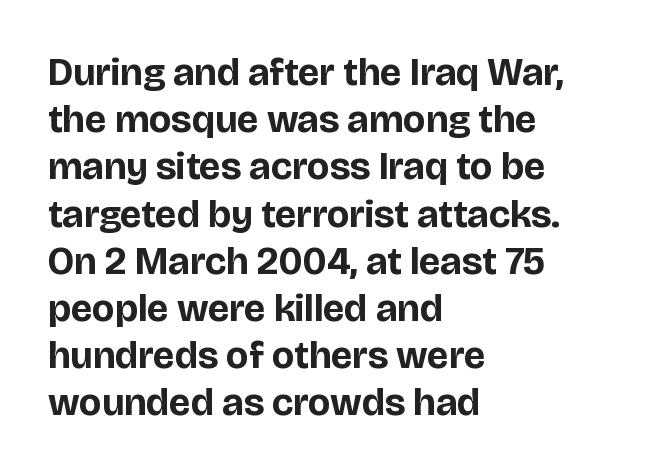
Style check: upright. I'd call this a sans setting — the letters go barefoot. The gaps between neighbouring characters are ordinary and unremarkable. The strokes are fattened all the way to bold. Do the characters align in a grid? No, the font is proportional. This sample is left-justified, so line endings fall wherever the words run out.
